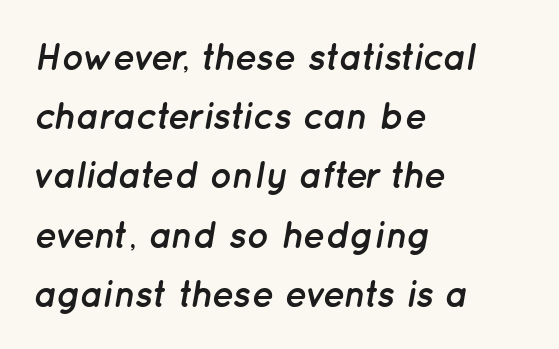
The image shows 37 px semibold type, italic (leaning right); set left-aligned, normal line spacing (1.6x), normal letter spacing, not underlined; low stroke contrast and a medium x-height.
